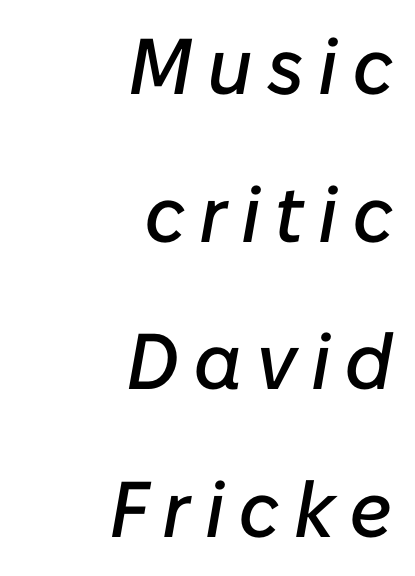
Character widths vary here, with narrow letters taking less room than wide ones. Rendered with sloped, italic letterforms. Where is the straight margin? On the right. Descenders hang freely into open space.
